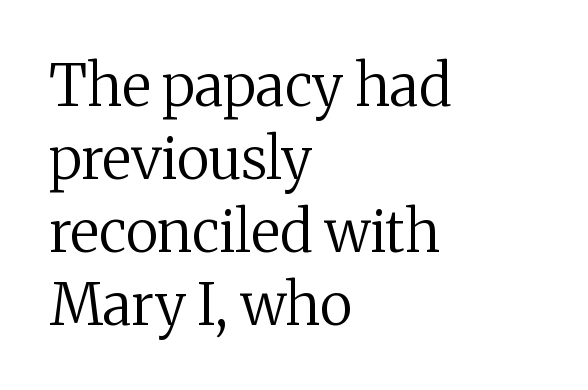
Here the designer chose a conventional face with non-uniform glyph widths. I'd call this a serif setting — the letters wear small feet. Letters rest on an invisible, unmarked baseline. How are the letters spaced? Ordinarily, with no added tracking. Line starts are locked; line ends wander.
